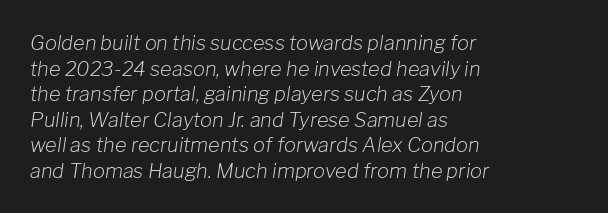
{"italic": "yes", "lean": "right", "slant_degrees": 8, "bold": "no", "underline": "no", "align": "left", "line_spacing": "normal", "line_spacing_ratio": 1.28, "letter_spacing": "normal", "letter_spacing_em": 0.0, "glyph_px": 20}
